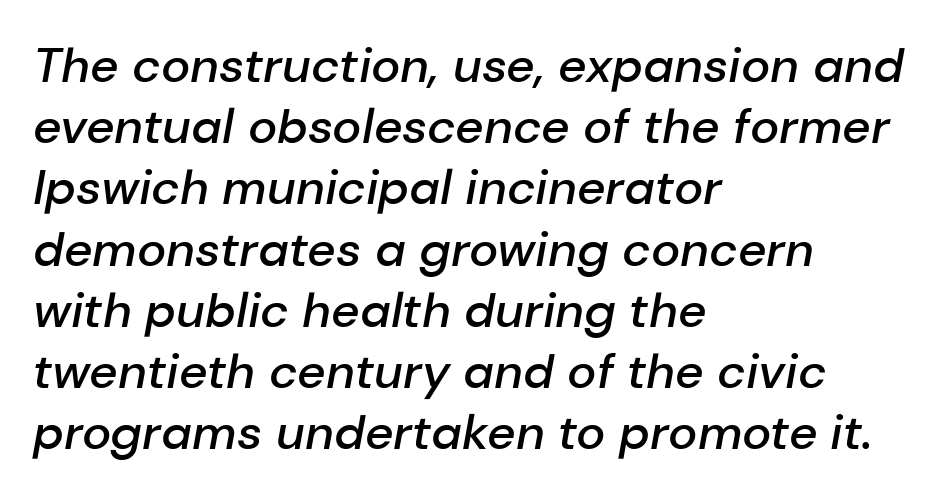
{"italic": "yes", "lean": "right", "slant_degrees": 10, "bold": "semi", "weight": "semibold", "width": "normal", "stroke_contrast": "low", "x_height": "medium", "monospaced": "no", "underline": "no", "align": "left", "line_spacing": "normal", "line_spacing_ratio": 1.25, "letter_spacing": "normal", "letter_spacing_em": 0.0, "glyph_px": 49}
